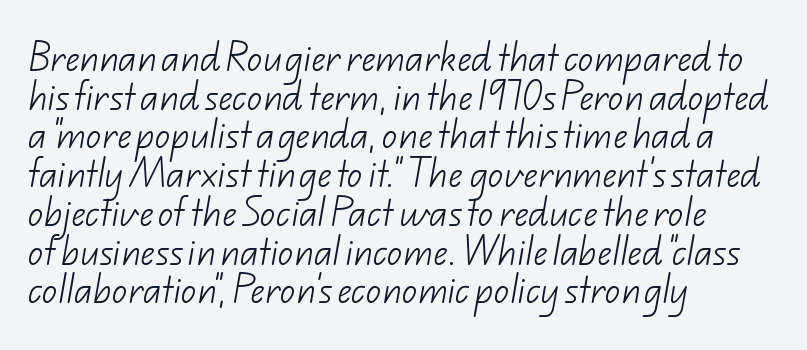
The image shows 31 px light sans-serif type; set left-aligned, normal line spacing (1.25x), normal letter spacing, not underlined; low stroke contrast and a small x-height.
